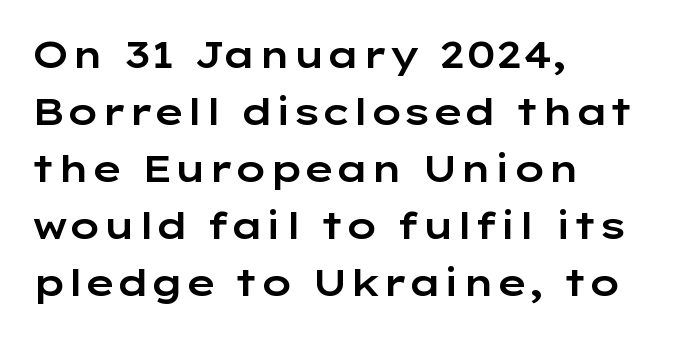
Q: Is the text italic (slanted)? A: No, it is upright.
Q: Is the typeface a serif or a sans-serif typeface? A: Sans-serif.
Q: Is the text underlined? A: No.
Q: How is the paragraph aligned? A: Left-aligned.
Q: Is the spacing between letters normal or unusually wide? A: Normal.
Q: Is the spacing between lines tight, normal or loose? A: Normal.
Q: Width (condensed, normal, or wide)? A: Wide.
Q: Stroke contrast? A: Low.
Q: x-height? A: Medium.
Q: Monospaced? A: No.
